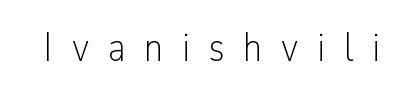
The typeface chosen for these lines omits serifs. Looks like regular typesetting: each glyph gets only the width it needs. Posture: straight, roman, zero tilt. Vertical stems look standard width or narrower in stroke.
